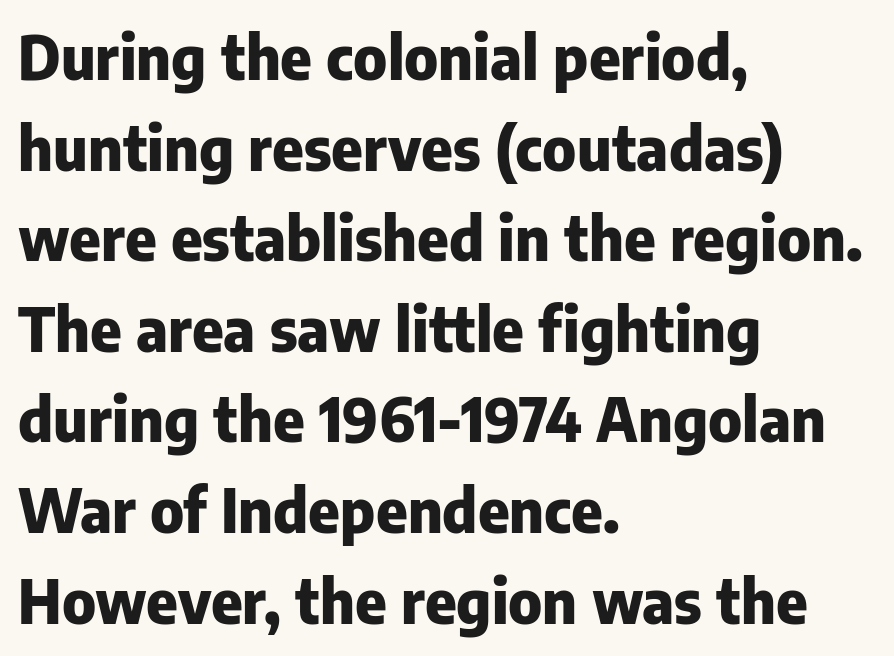
The image shows 60 px heavy sans-serif type, upright; set left-aligned, normal line spacing (1.51x), normal letter spacing, not underlined; low stroke contrast and a medium x-height.
